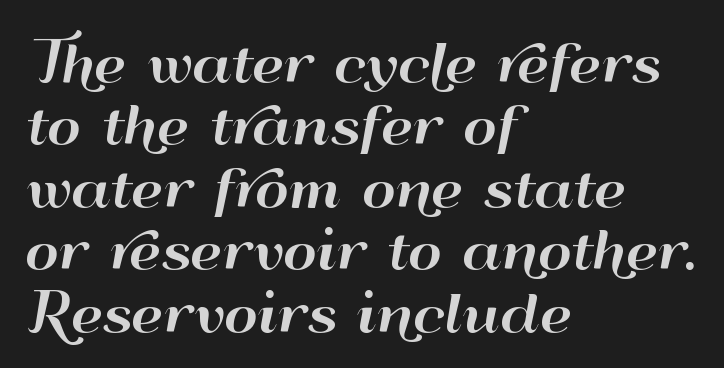
{"serif": "no", "width": "wide", "stroke_contrast": "high", "x_height": "small", "monospaced": "no", "underline": "no", "align": "left", "line_spacing_ratio": 1.2, "letter_spacing": "normal", "letter_spacing_em": 0.0, "glyph_px": 52}
